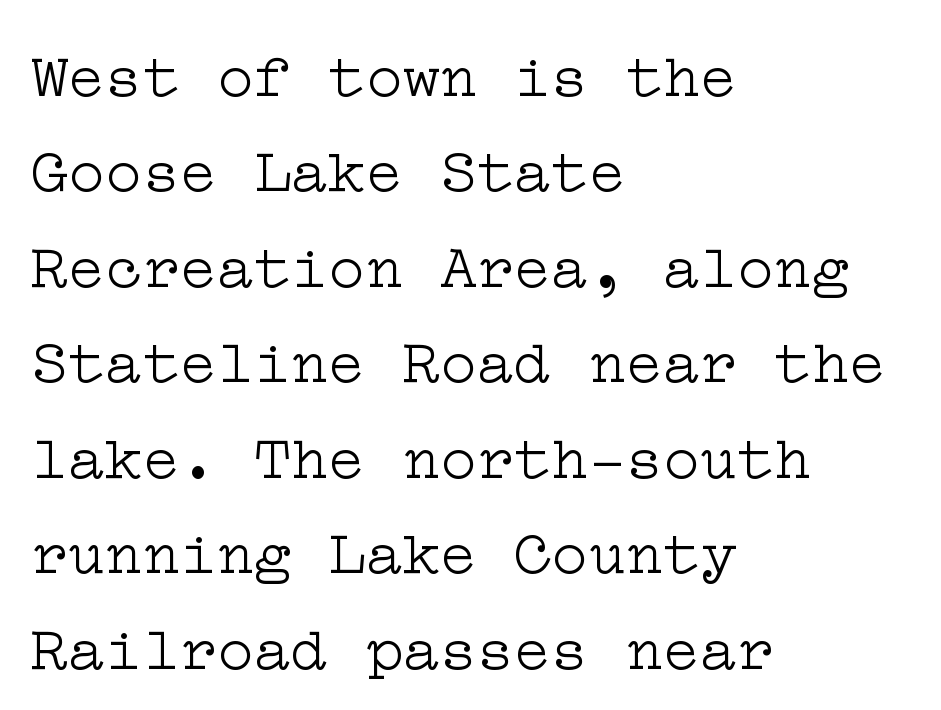
Letterform terminals end in serifs throughout the passage. No heavy texture on the line: the type isn't bold. Leading: standard. Nobody touched the tracking dial on this one.
